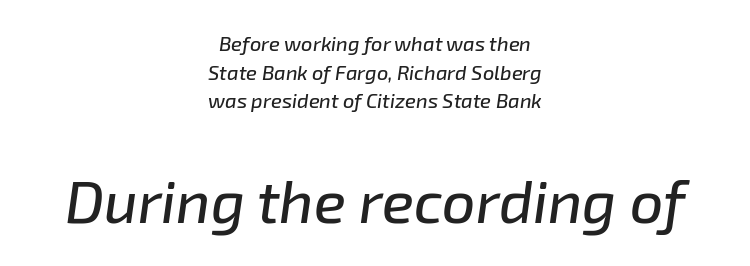
The emphasis by scale lands on block number two, below. Has an underline been added? It has not. Here the designer chose a conventional face with non-uniform glyph widths. Observe the lean: these are italic letterforms. The rendering positions every line midway between the sides. Is there much room between lines? A standard amount, neither cramped nor airy.
